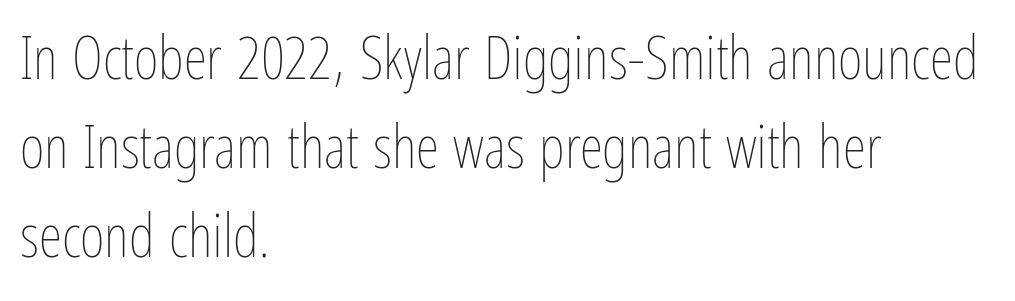
Q: Is the text bold? A: No.
Q: Is the text italic (slanted)? A: No, it is upright.
Q: Is the text underlined? A: No.
Q: How is the paragraph aligned? A: Left-aligned.
Q: Is the spacing between letters normal or unusually wide? A: Normal.
Q: Is the spacing between lines tight, normal or loose? A: Normal.
Q: Width (condensed, normal, or wide)? A: Condensed.
Q: Stroke contrast? A: Low.
Q: x-height? A: Medium.
Q: Monospaced? A: No.
